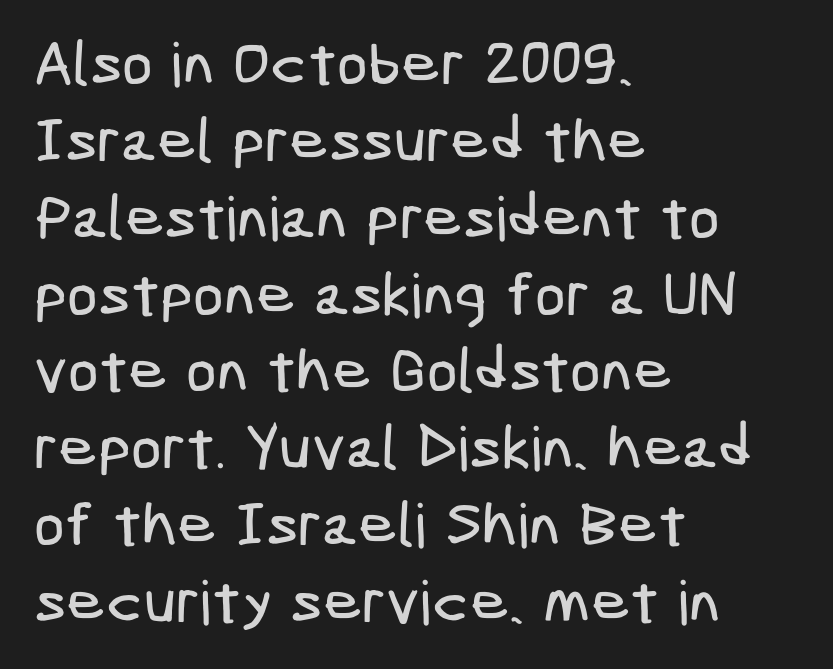
Evenly set lines give the paragraph a standard silhouette. The baseline area is clear. Short note: letters normally spaced. The text block is weighted toward the left margin, trailing off unevenly rightward. The type family on display is of the sans-serif kind.
